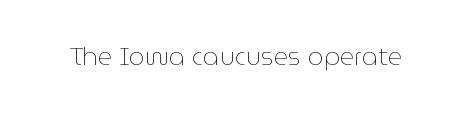
The image shows 25 px text type, upright; set normal letter spacing, not underlined.
